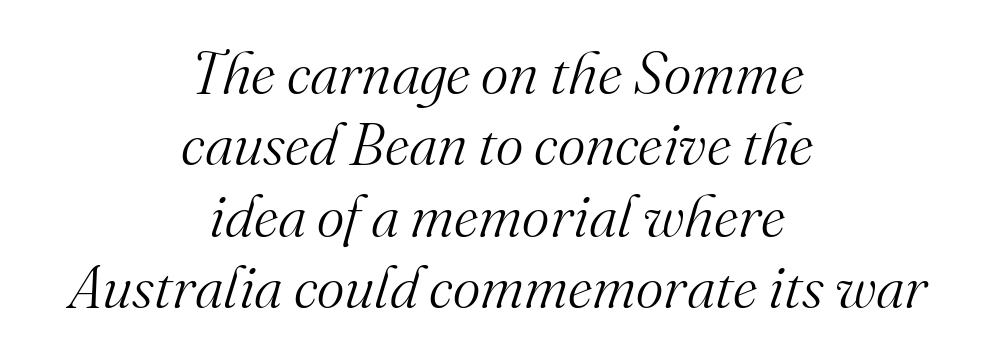
Q: Is the text bold? A: No.
Q: Is the text italic (slanted)? A: Yes, it leans right by about 16 degrees.
Q: Is the typeface a serif or a sans-serif typeface? A: Serif.
Q: Is the text underlined? A: No.
Q: How is the paragraph aligned? A: Centered.
Q: Is the spacing between letters normal or unusually wide? A: Normal.
Q: Width (condensed, normal, or wide)? A: Normal.
Q: Stroke contrast? A: Medium.
Q: x-height? A: Small.
Q: Monospaced? A: No.
